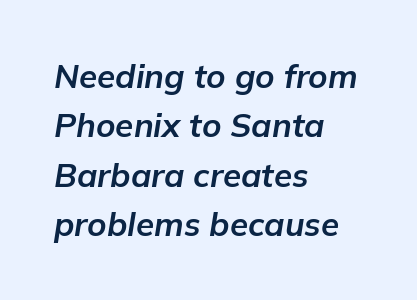
The image shows 33 px bold type, italic (leaning right); set left-aligned, normal line spacing (1.5x), normal letter spacing, not underlined; low stroke contrast and a medium x-height.
